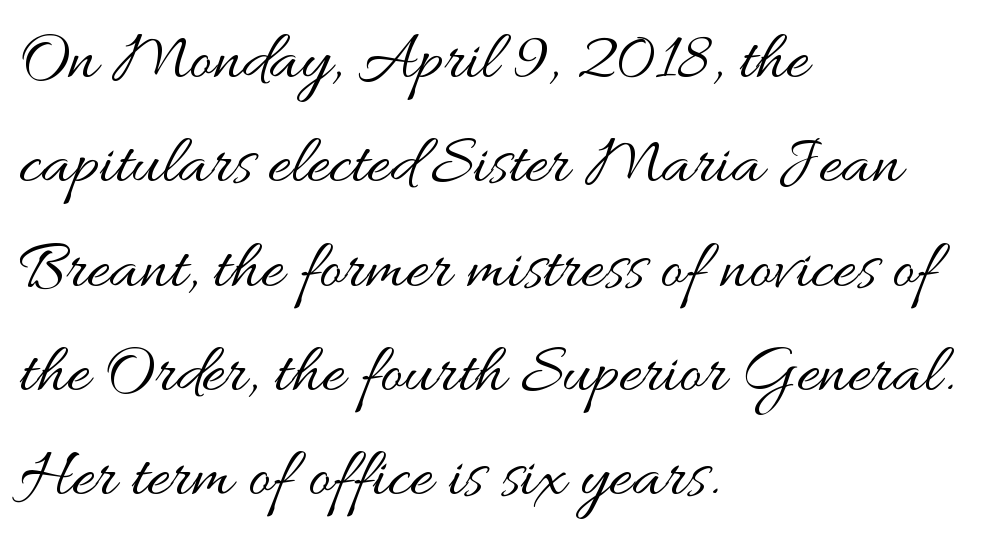
Q: Is the text bold? A: No.
Q: Is the text italic (slanted)? A: Yes.
Q: Is the text underlined? A: No.
Q: How is the paragraph aligned? A: Left-aligned.
Q: Is the spacing between letters normal or unusually wide? A: Normal.
Q: Is the spacing between lines tight, normal or loose? A: Normal.
Q: Width (condensed, normal, or wide)? A: Wide.
Q: Stroke contrast? A: Medium.
Q: x-height? A: Small.
Q: Monospaced? A: No.
